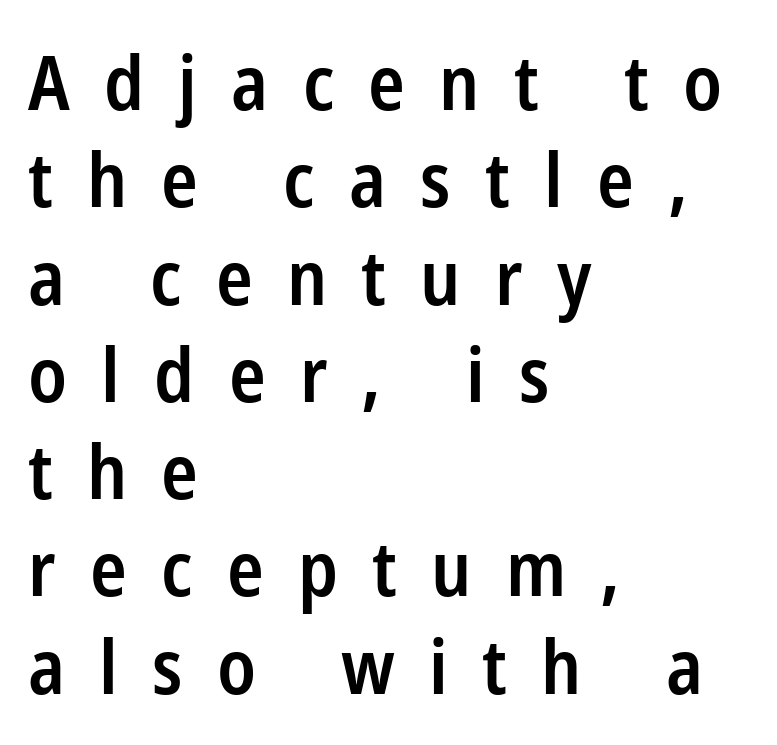
Vertical spacing — default. The passage shown is semibold, sitting just below true bold. The passage shown is typed in a proportional face where columns would drift. Ordinary non-slanted type is in use. Notice how the passage keeps a crisp vertical edge on the left only.
